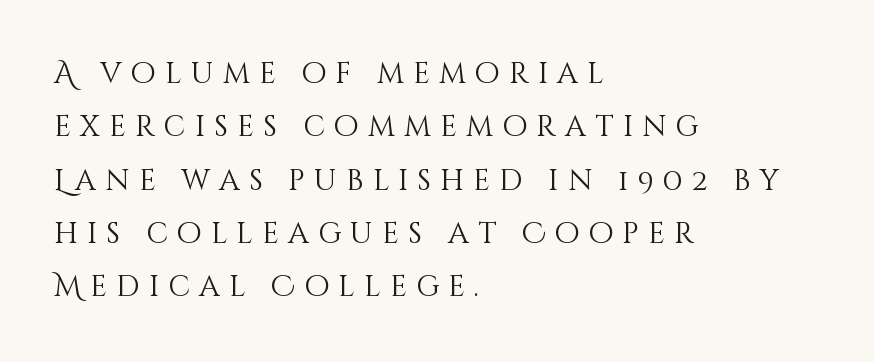
Q: Is the text bold? A: No.
Q: Is the text italic (slanted)? A: No, it is upright.
Q: Is the text underlined? A: No.
Q: How is the paragraph aligned? A: Left-aligned.
Q: Is the spacing between letters normal or unusually wide? A: Unusually wide.
Q: Width (condensed, normal, or wide)? A: Normal.
Q: Stroke contrast? A: Medium.
Q: x-height? A: Large.
Q: Monospaced? A: No.
